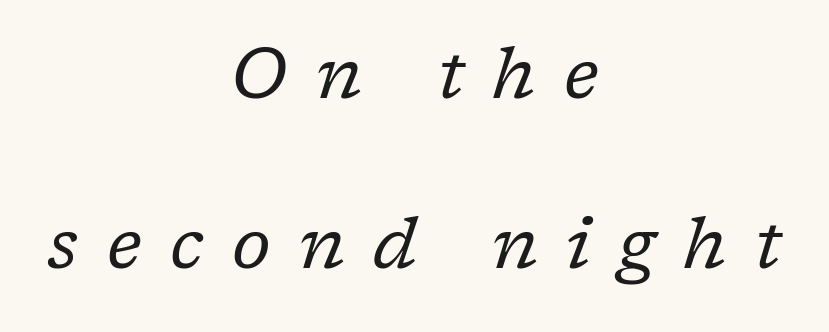
Q: Is the text bold? A: No.
Q: Is the text italic (slanted)? A: Yes, it leans right by about 17 degrees.
Q: Is the typeface a serif or a sans-serif typeface? A: Serif.
Q: Is the text underlined? A: No.
Q: How is the paragraph aligned? A: Centered.
Q: Is the spacing between letters normal or unusually wide? A: Unusually wide.
Q: Is the spacing between lines tight, normal or loose? A: Loose.
Q: Width (condensed, normal, or wide)? A: Normal.
Q: Stroke contrast? A: Low.
Q: x-height? A: Medium.
Q: Monospaced? A: No.
